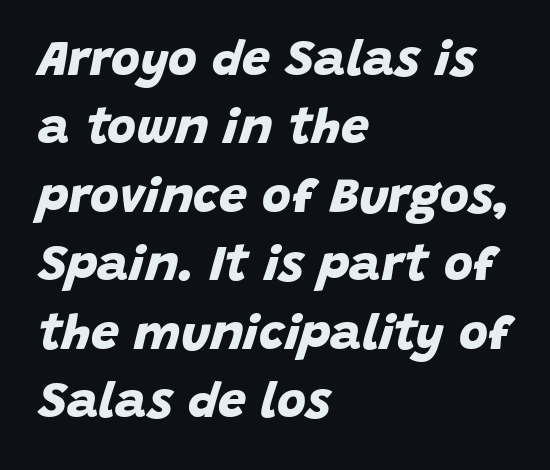
{"serif": "no", "bold": "yes", "weight": "bold", "width": "normal", "stroke_contrast": "low", "x_height": "large", "monospaced": "no", "underline": "no", "align": "left", "line_spacing": "normal", "line_spacing_ratio": 1.37, "letter_spacing": "normal", "letter_spacing_em": 0.0, "glyph_px": 50}
